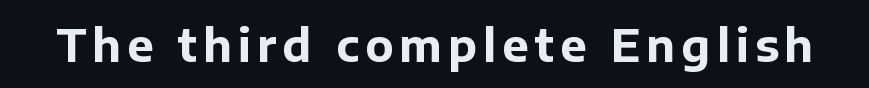
The image shows 44 px bold sans-serif type, upright; set not underlined; low stroke contrast and a medium x-height.
